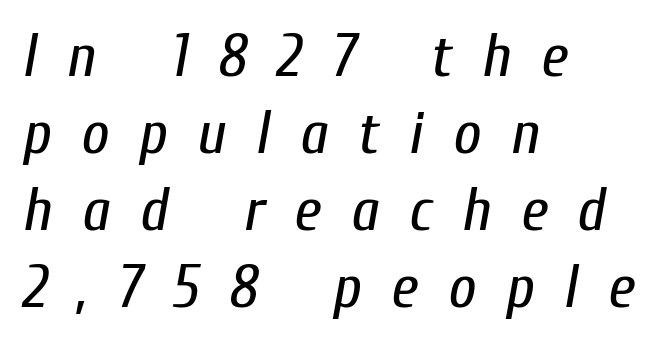
The image shows 61 px regular-weight, condensed type, italic (leaning right); set left-aligned, normal line spacing (1.26x), unusually wide letter spacing (+0.49 em), not underlined; low stroke contrast and a medium x-height.
